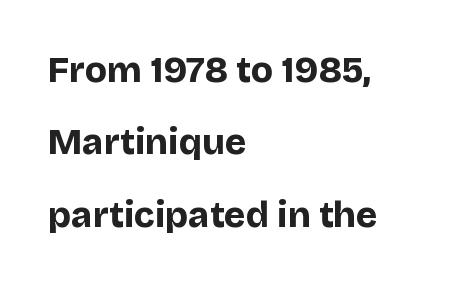
These lines keep a tight, regular rhythm from letter to letter. Is there much room between lines? Yes — plenty of vertical air separates them. Weight check: bold — yes, fully. Every stem runs plumb, perpendicular to the baseline.
